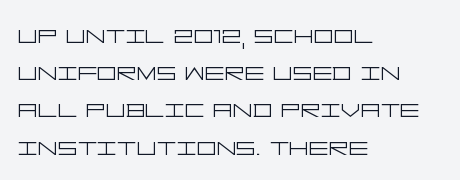
The image shows 31 px light, wide sans-serif type, upright; set left-aligned, line spacing 1.2x, normal letter spacing, not underlined; low stroke contrast and a large x-height.
